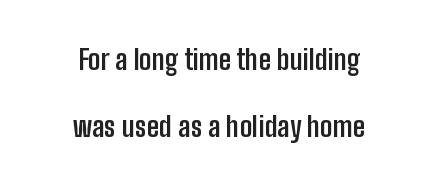
When letters stand straight like this, we call the style roman or upright. Varying glyph widths throughout — classic text-font behaviour. In CSS terms this would be text-align: center. Rows of type keep a wide berth in the vertical direction. These lines are composed in type without serifs.
